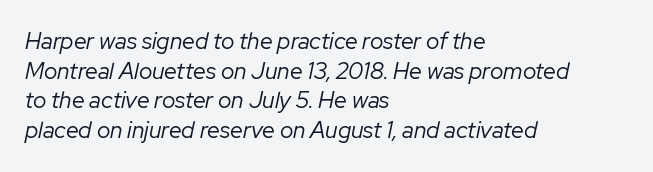
The image shows 23 px text type, italic (leaning right); set left-aligned, normal line spacing (1.29x), normal letter spacing, not underlined.
